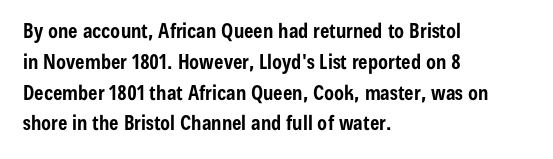
Q: Is the text bold? A: Yes.
Q: Is the text italic (slanted)? A: No, it is upright.
Q: Is the text underlined? A: No.
Q: How is the paragraph aligned? A: Left-aligned.
Q: Is the spacing between letters normal or unusually wide? A: Normal.
Q: Is the spacing between lines tight, normal or loose? A: Normal.
